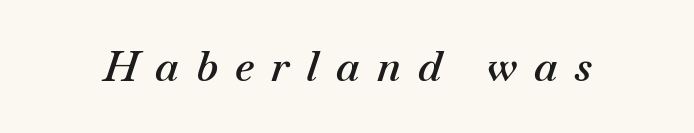
Set as a demibold, roughly 600 on the weight scale. The gaps between neighbouring characters are conspicuously large. Characters are canted at an angle relative to the baseline's perpendicular. The face used here is proportionally spaced, like ordinary book or web type. Clear beneath every line of the passage.
